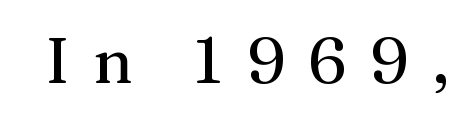
The image shows 64 px serif type, upright; set unusually wide letter spacing (+0.37 em), not underlined; medium stroke contrast and a medium x-height.
